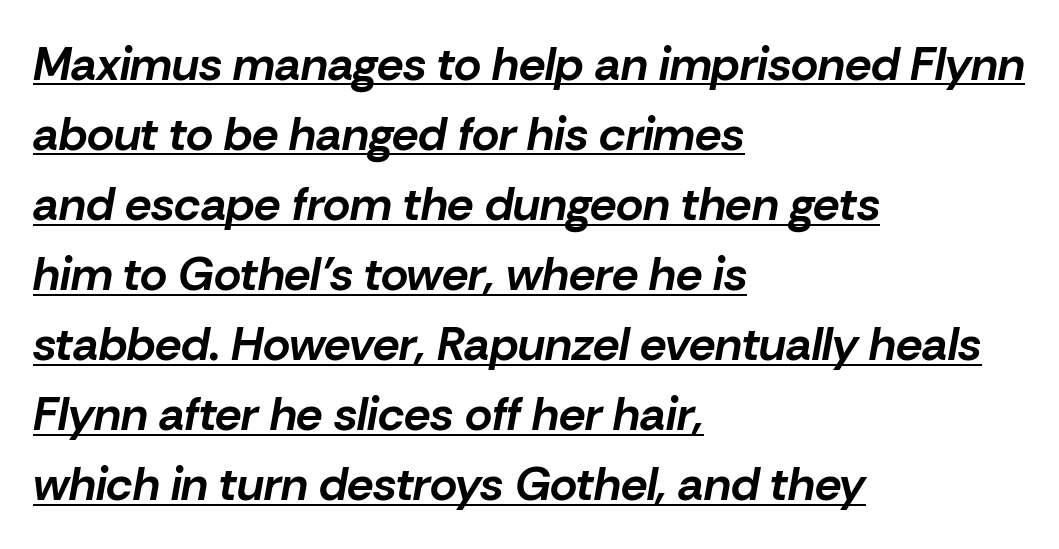
Every character sits at an angle, as italics do. A baseline rule has been typeset under these characters. Caption: standard tracking, unaltered. Each letter keeps its own natural width here, so spacing adapts to shape. This sample keeps an unexceptional amount of space between lines.
